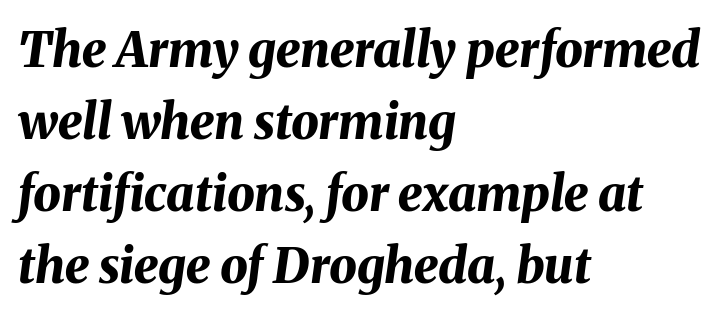
{"italic": "yes", "lean": "right", "slant_degrees": 8, "bold": "yes", "weight": "bold", "width": "normal", "stroke_contrast": "medium", "x_height": "medium", "monospaced": "no", "underline": "no", "align": "left", "line_spacing": "normal", "line_spacing_ratio": 1.47, "letter_spacing": "normal", "letter_spacing_em": 0.0, "glyph_px": 49}
